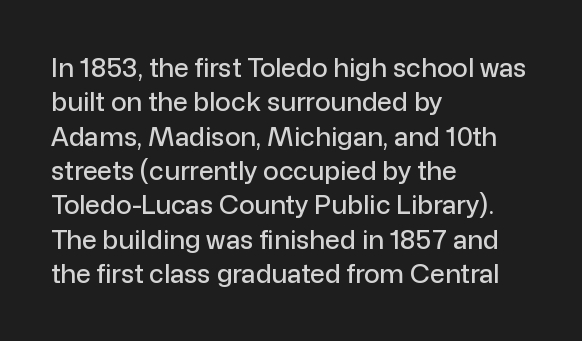
Here the glyphs are tracked normally, forming tight word shapes. Notice how the passage keeps a crisp vertical edge on the left only. A normal amount of white space separates one row of letters from the next. The string is rendered with underlining switched off.
